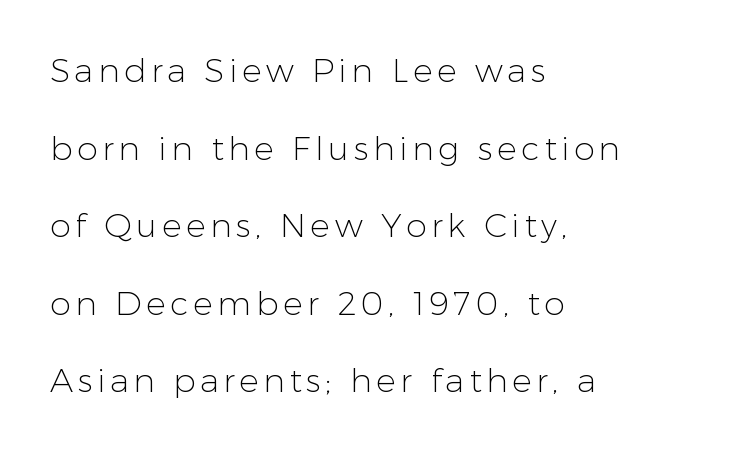
The image shows 33 px light sans-serif type, upright; set left-aligned, loose line spacing (2.35x), not underlined; low stroke contrast and a medium x-height.
